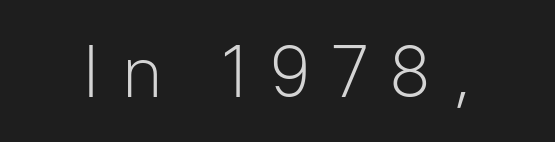
Q: Is the text bold? A: No.
Q: Is the text italic (slanted)? A: No, it is upright.
Q: Is the typeface a serif or a sans-serif typeface? A: Sans-serif.
Q: Is the text underlined? A: No.
Q: Is the spacing between letters normal or unusually wide? A: Unusually wide.
Q: Width (condensed, normal, or wide)? A: Normal.
Q: Stroke contrast? A: Low.
Q: x-height? A: Medium.
Q: Monospaced? A: No.
